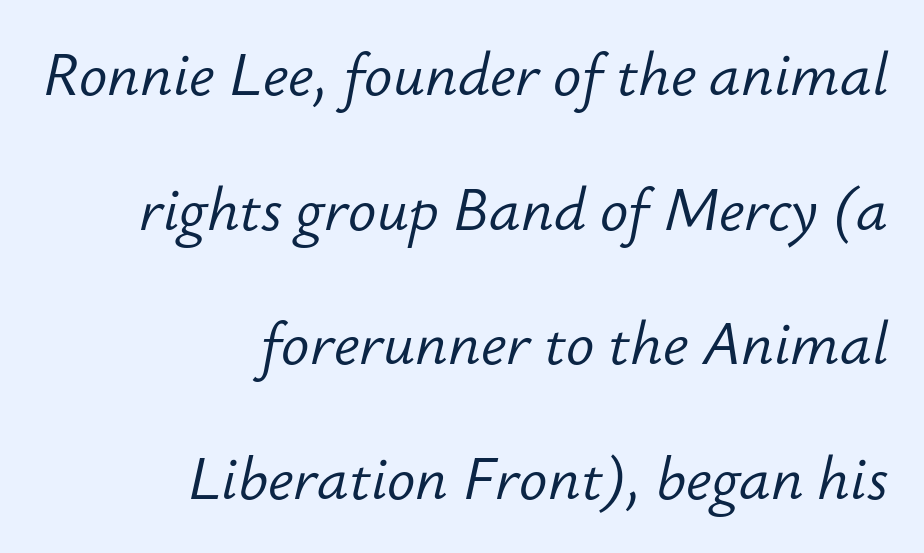
The image shows 59 px light type, italic (leaning right); set right-aligned, loose line spacing (2.28x), normal letter spacing, not underlined; low stroke contrast and a small x-height.
